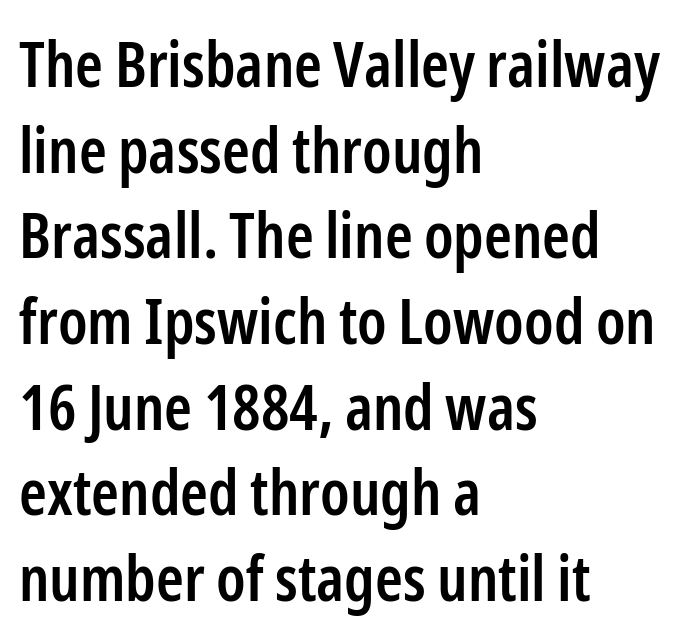
The image shows 63 px semibold, condensed sans-serif type, upright; set left-aligned, normal line spacing (1.36x), normal letter spacing, not underlined; low stroke contrast and a medium x-height.
